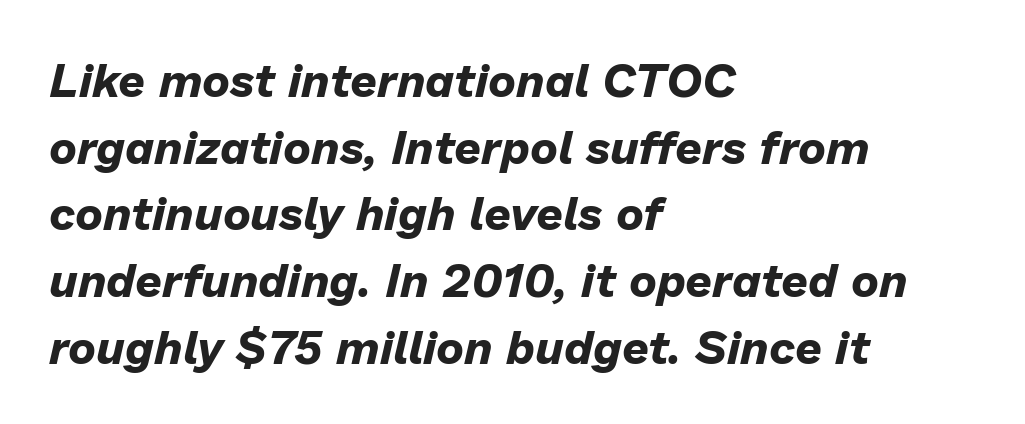
The image shows 47 px bold type, italic (leaning right); set left-aligned, normal line spacing (1.42x), normal letter spacing, not underlined; low stroke contrast and a medium x-height.
